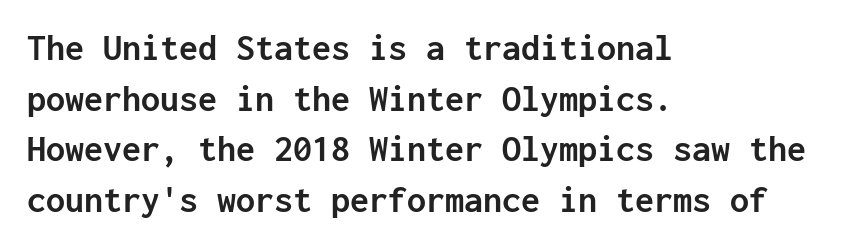
Q: Is the text bold? A: Yes.
Q: Is the text italic (slanted)? A: No, it is upright.
Q: Is the typeface a serif or a sans-serif typeface? A: Sans-serif.
Q: Is the text underlined? A: No.
Q: How is the paragraph aligned? A: Left-aligned.
Q: Is the spacing between letters normal or unusually wide? A: Normal.
Q: Is the spacing between lines tight, normal or loose? A: Normal.
Q: Width (condensed, normal, or wide)? A: Normal.
Q: Stroke contrast? A: Low.
Q: x-height? A: Medium.
Q: Monospaced? A: Yes.
